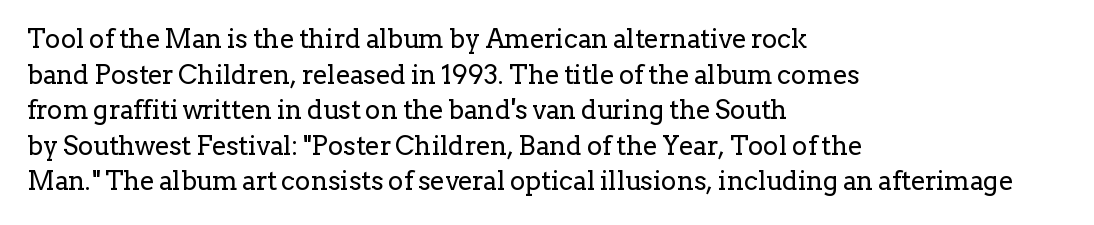
The line texture is even and compact thanks to regular tracking. Honestly, the row spacing looks completely unremarkable. Every row of glyphs begins at an identical x-position on the left. The letters stand straight up with perfectly vertical stems. Stroke thickness stays within the range of a standard reading face or lighter. Unmarked baselines from the first word to the last.
